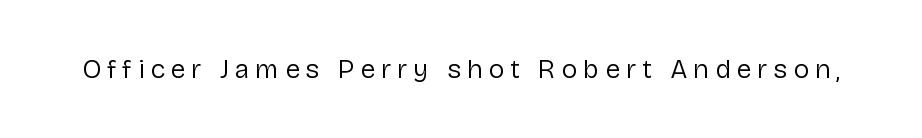
{"italic": "no", "bold": "no", "underline": "no", "letter_spacing": "wide", "letter_spacing_em": 0.21, "glyph_px": 27}
